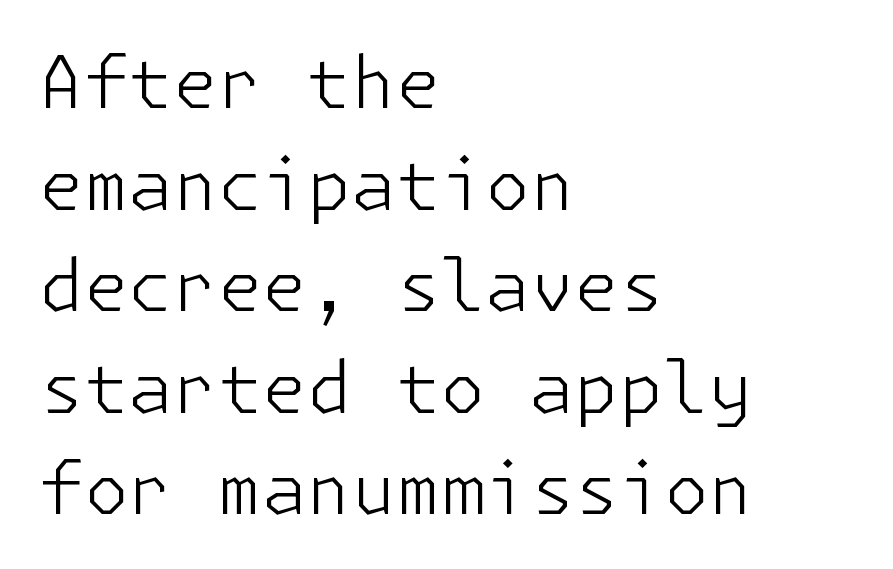
The image shows 72 px light sans-serif type, upright; set left-aligned, normal line spacing (1.41x), normal letter spacing, not underlined; low stroke contrast and a medium x-height.
